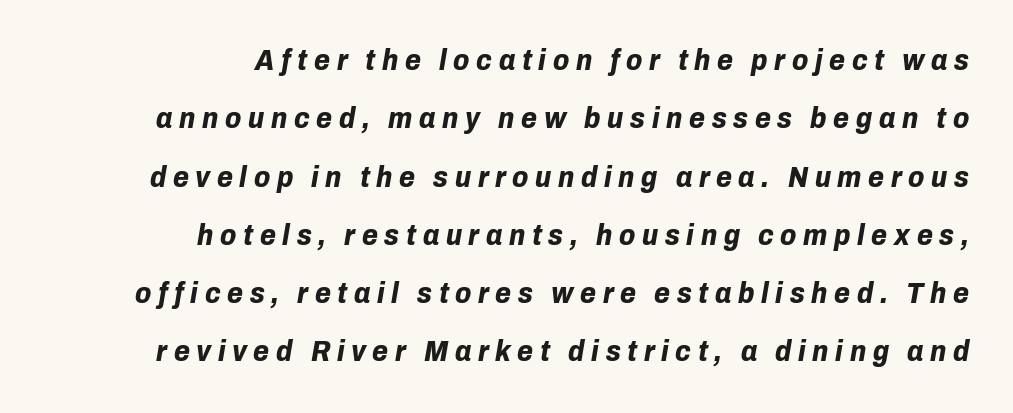
Typesetter's note: full bold, strokes at maximum text heaviness. Between one letter and the next there's a generous, obvious gap. Looks like regular typesetting: each glyph gets only the width it needs. If you measured baseline to baseline, you'd find a long distance. The area under the type is left untouched. Which margin do the lines hug? The right one — the left edge is uneven.
